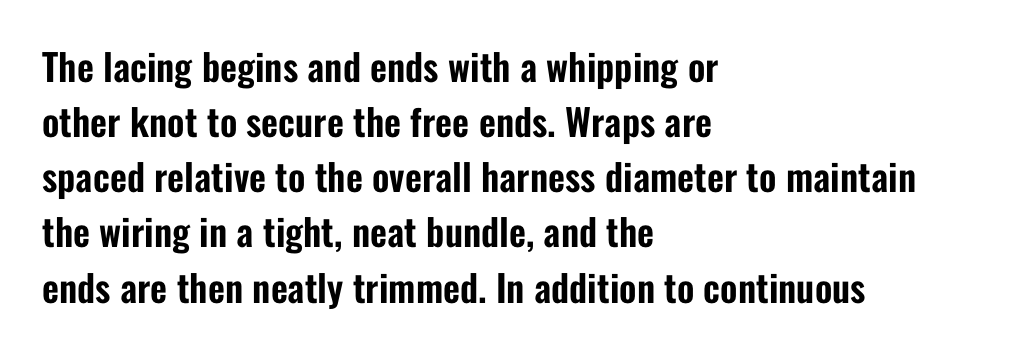
The image shows 37 px condensed sans-serif type, upright; set left-aligned, normal line spacing (1.49x), normal letter spacing, not underlined; low stroke contrast and a medium x-height.
